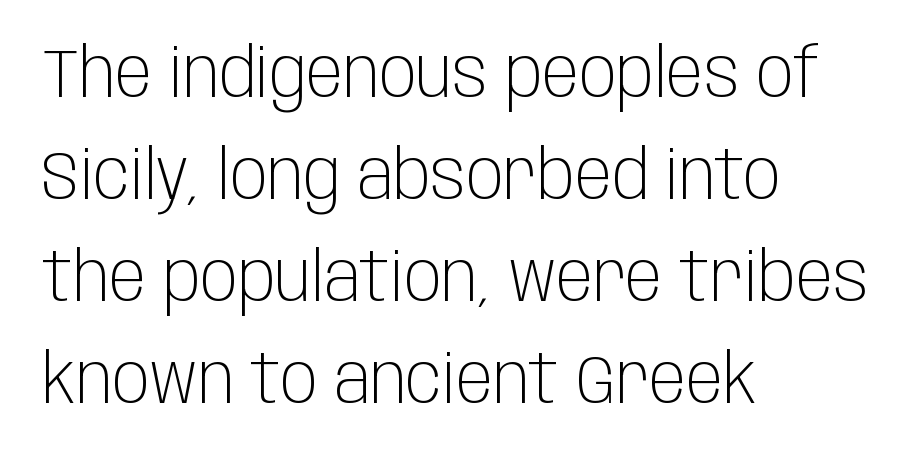
Horizontally, the lines are justified to the leading edge only. Honestly, there is no underline to notice here at all. A typesetter would call this leading conventional body-copy spacing. Looks like regular typesetting: each glyph gets only the width it needs. Examine the stroke ends and you'll find no serifs.
